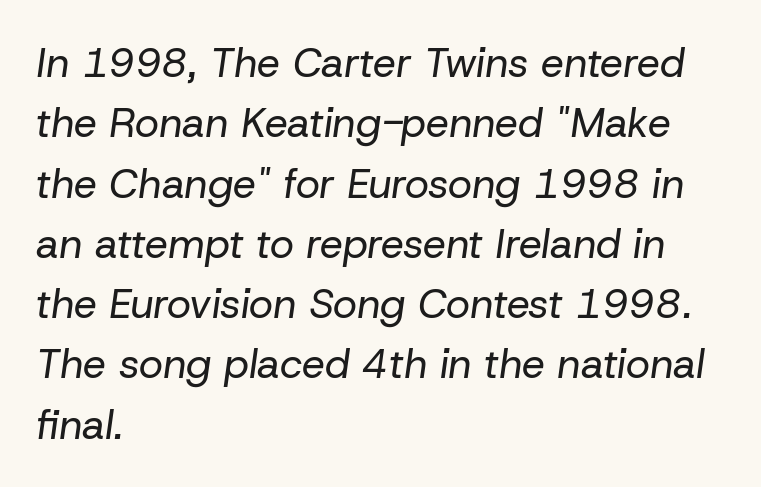
The image shows 41 px regular-weight type, italic (leaning right); set left-aligned, normal line spacing (1.47x), normal letter spacing, not underlined; low stroke contrast and a medium x-height.
